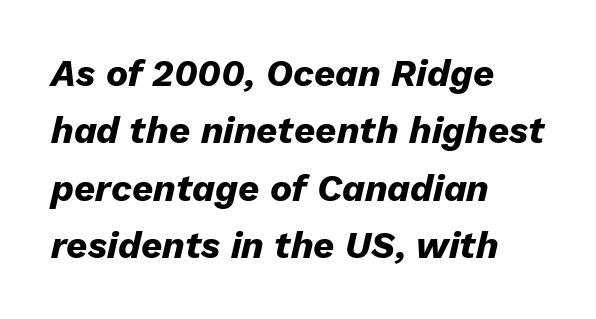
Posture: slanted. Is the block centered? No — it sits flush against the left margin. Honestly, the row spacing looks completely unremarkable. In terms of weight, the rendering is a true, heavy bold. The string is rendered with underlining switched off. Nobody touched the tracking dial on this one.
